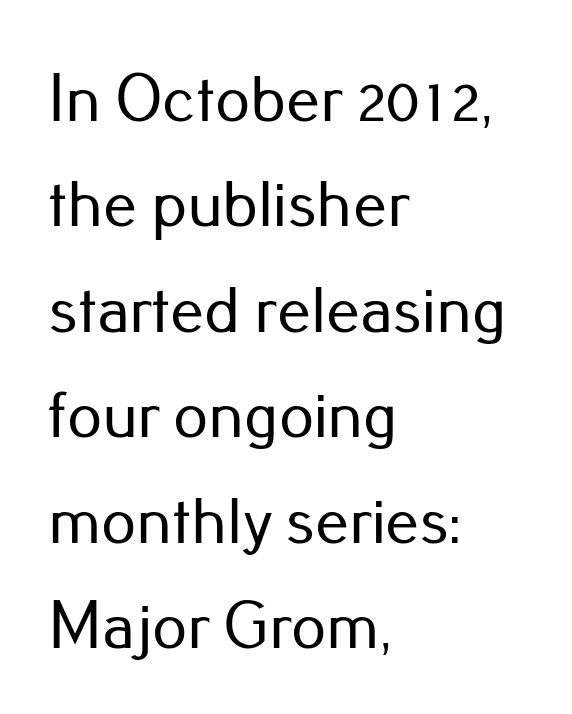
{"serif": "no", "italic": "no", "width": "normal", "stroke_contrast": "low", "x_height": "small", "monospaced": "no", "underline": "no", "align": "left", "line_spacing": "normal", "line_spacing_ratio": 1.55, "letter_spacing": "normal", "letter_spacing_em": 0.0, "glyph_px": 68}
